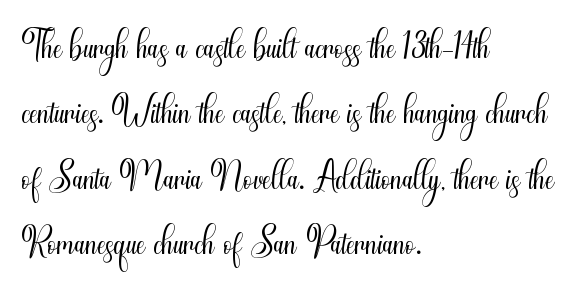
The image shows 54 px light, condensed sans-serif type; set left-aligned, line spacing 1.21x, normal letter spacing, not underlined; medium stroke contrast and a small x-height.
